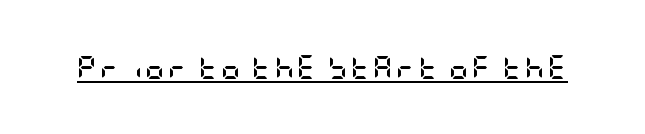
The image shows 24 px bold type, upright; set underlined.
